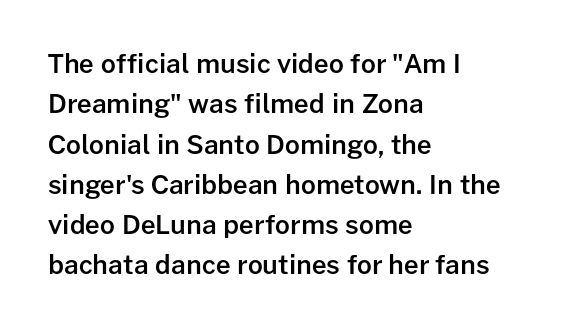
Posture: vertical. No word sits above an underline. Its strokes are somewhat broadened, the hallmark of semibold type. How are the letters spaced? Ordinarily, with no added tracking.
